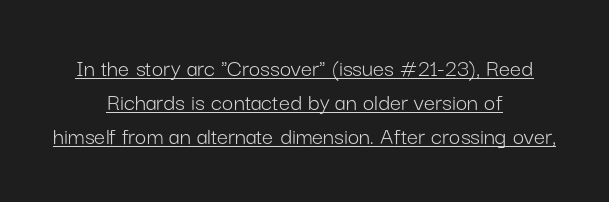
Quick note: not italic, upright. The rendering uses the underline text-decoration. Weight: not bold — regular or lighter. This sample is center-justified, so both line endings float freely. Inter-character spacing is left at the font's built-in metrics.
